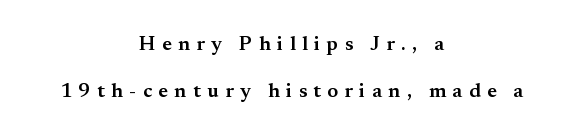
The image shows 20 px text type, upright; set centered, loose line spacing (2.37x), unusually wide letter spacing (+0.32 em), not underlined.
